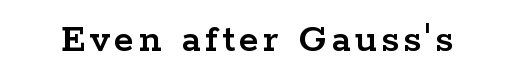
The rendering shows small feet on the letterforms — a serif design. Check the space under the baseline: it is left empty. This sample uses an upright cut, with every glyph sitting square on the baseline. Varying glyph widths throughout — classic text-font behaviour.
